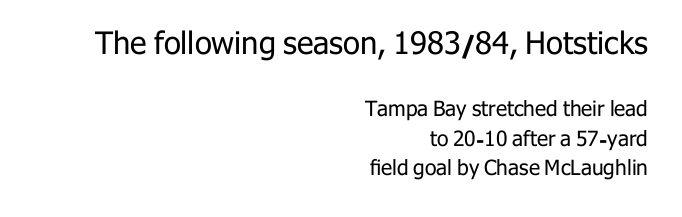
Nobody touched the tracking dial on this one. The lines sit at an ordinary, default distance from one another. Stroke terminals: plain, sans-serif. Stroke mass is kept to a normal reading level or below. The rendering anchors every line to the right-hand side.
